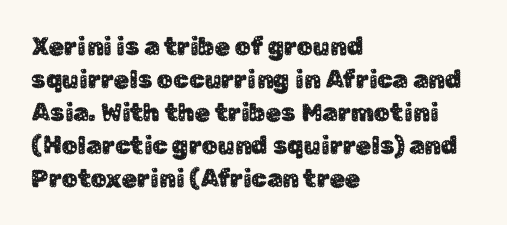
Every row of glyphs begins at an identical x-position on the left. Words appear dense and cohesive because spacing is normal. Unlike italic type, these characters show no tilt at all. Vertical spacing — default. Check under the words: just untouched page.
